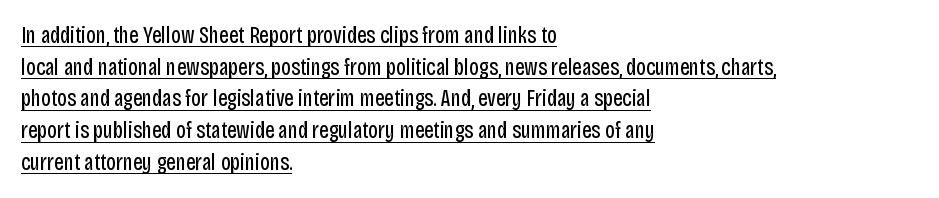
{"italic": "no", "bold": "no", "underline": "yes", "align": "left", "line_spacing": "normal", "line_spacing_ratio": 1.38, "letter_spacing": "normal", "letter_spacing_em": 0.0, "glyph_px": 23}
